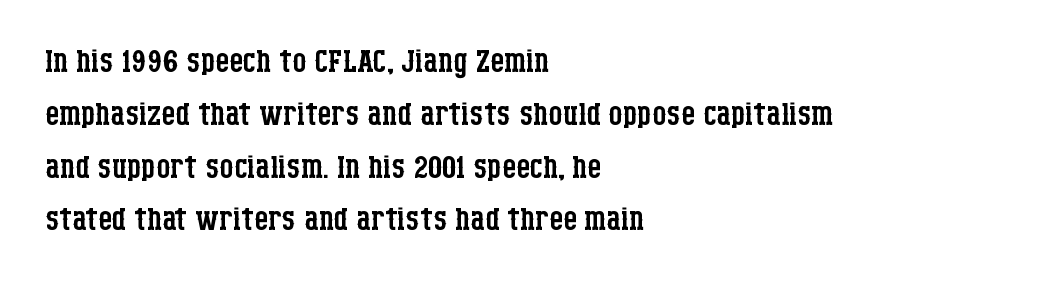
{"serif": "yes", "italic": "no", "bold": "no", "weight": "regular", "width": "condensed", "stroke_contrast": "low", "x_height": "large", "monospaced": "no", "underline": "no", "align": "left", "line_spacing_ratio": 1.2, "letter_spacing": "normal", "letter_spacing_em": 0.0, "glyph_px": 44}
